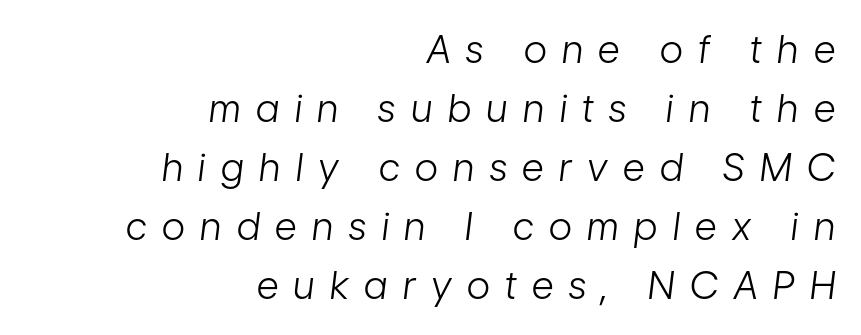
{"italic": "yes", "lean": "right", "slant_degrees": 7, "bold": "no", "weight": "light", "width": "condensed", "stroke_contrast": "low", "x_height": "medium", "monospaced": "no", "underline": "no", "align": "right", "line_spacing": "normal", "line_spacing_ratio": 1.55, "letter_spacing": "wide", "letter_spacing_em": 0.41, "glyph_px": 38}
